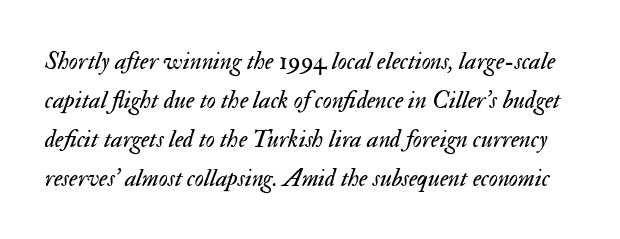
The image shows 25 px text type, italic (leaning right); set normal line spacing (1.56x), normal letter spacing, not underlined.
